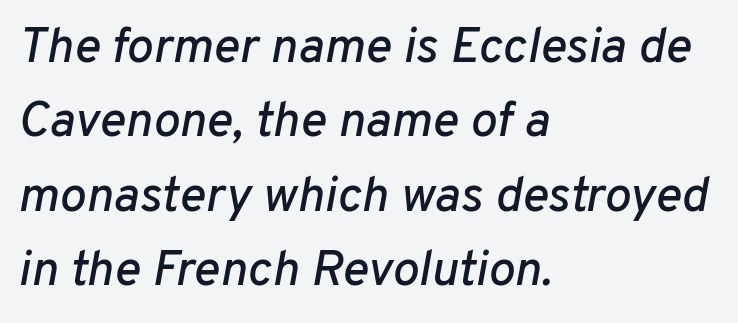
Would a proofreader flag this as italicized? Yes. This sample has the flowing, uneven cadence of proportional lettering. If you measured baseline to baseline, you'd find a middling distance. The lines are quadded left. Observe the ordinary spacing: letters are neighbours, not strangers.
